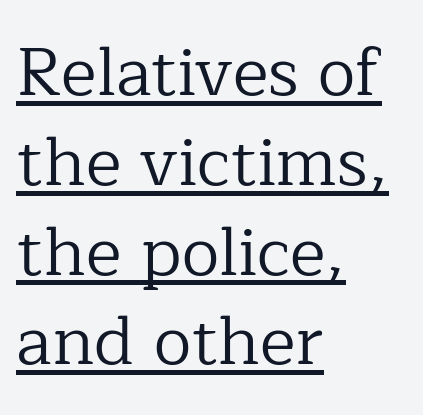
The image shows 68 px regular-weight serif type, upright; set left-aligned, normal line spacing (1.32x), normal letter spacing, underlined; low stroke contrast and a medium x-height.
